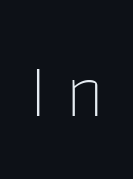
The image shows 75 px thin sans-serif type, upright; set unusually wide letter spacing (+0.26 em), not underlined; low stroke contrast and a medium x-height.
